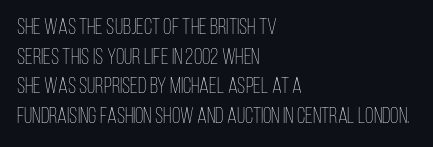
The image shows 22 px text type, upright; set left-aligned, normal line spacing (1.35x), normal letter spacing, not underlined.
